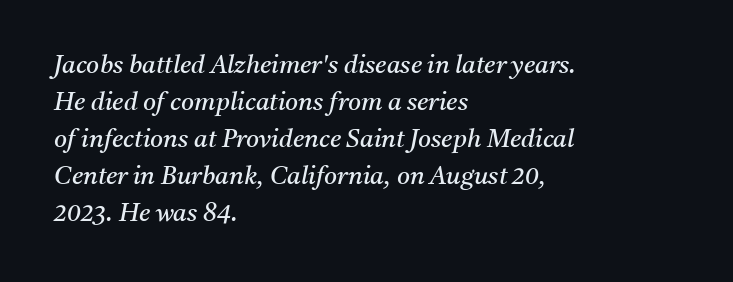
{"italic": "yes", "lean": "right", "slant_degrees": 11, "bold": "no", "underline": "no", "align": "left", "line_spacing": "normal", "line_spacing_ratio": 1.48, "letter_spacing": "normal", "letter_spacing_em": 0.0, "glyph_px": 25}
